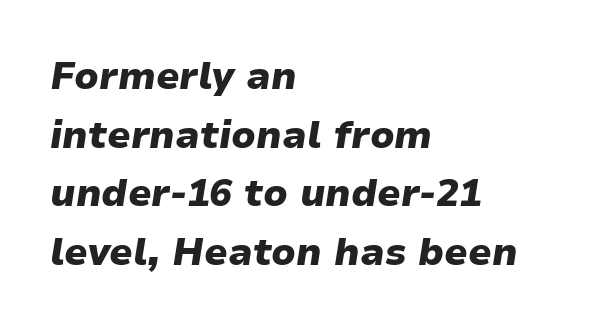
{"italic": "yes", "lean": "right", "slant_degrees": 9, "bold": "yes", "weight": "heavy", "width": "normal", "stroke_contrast": "low", "x_height": "medium", "monospaced": "no", "underline": "no", "align": "left", "line_spacing": "normal", "line_spacing_ratio": 1.54, "letter_spacing": "normal", "letter_spacing_em": 0.0, "glyph_px": 38}
